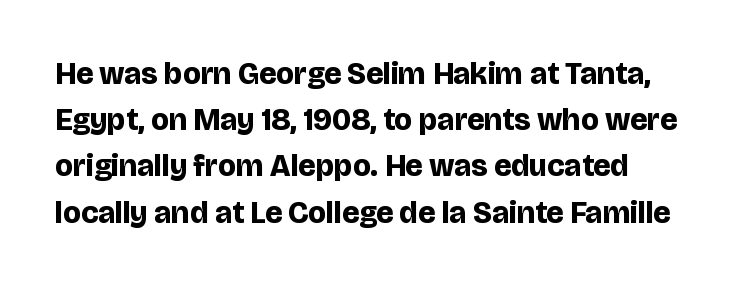
Q: Is the text bold? A: Yes.
Q: Is the text italic (slanted)? A: No, it is upright.
Q: Is the typeface a serif or a sans-serif typeface? A: Sans-serif.
Q: Is the text underlined? A: No.
Q: Is the spacing between letters normal or unusually wide? A: Normal.
Q: Is the spacing between lines tight, normal or loose? A: Normal.
Q: Width (condensed, normal, or wide)? A: Normal.
Q: Stroke contrast? A: Low.
Q: x-height? A: Large.
Q: Monospaced? A: No.
